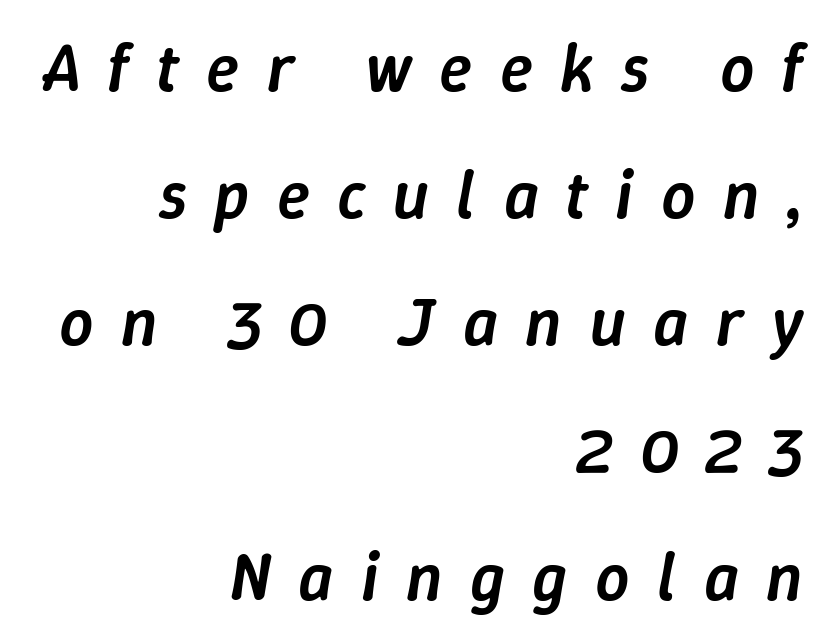
The image shows 68 px semibold type, italic (leaning right); set right-aligned, line spacing 1.87x, unusually wide letter spacing (+0.4 em), not underlined; low stroke contrast and a medium x-height.
